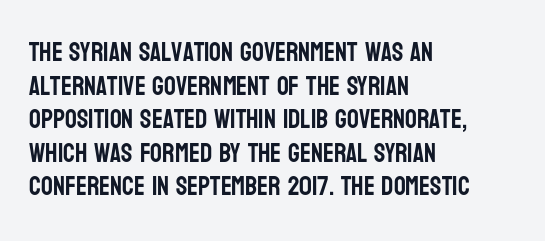
{"italic": "no", "underline": "no", "align": "left", "line_spacing": "normal", "line_spacing_ratio": 1.29, "letter_spacing": "normal", "letter_spacing_em": 0.0, "glyph_px": 26}
